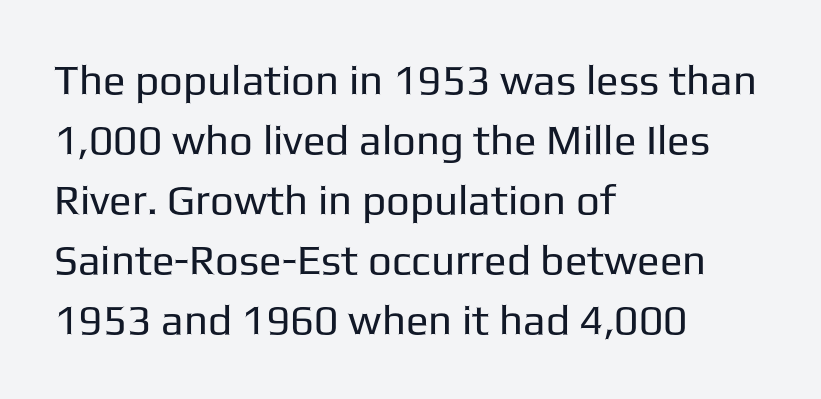
Q: Is the text bold? A: No.
Q: Is the text italic (slanted)? A: No, it is upright.
Q: Is the typeface a serif or a sans-serif typeface? A: Sans-serif.
Q: Is the text underlined? A: No.
Q: How is the paragraph aligned? A: Left-aligned.
Q: Is the spacing between letters normal or unusually wide? A: Normal.
Q: Is the spacing between lines tight, normal or loose? A: Normal.
Q: Width (condensed, normal, or wide)? A: Normal.
Q: Stroke contrast? A: Low.
Q: x-height? A: Medium.
Q: Monospaced? A: No.
